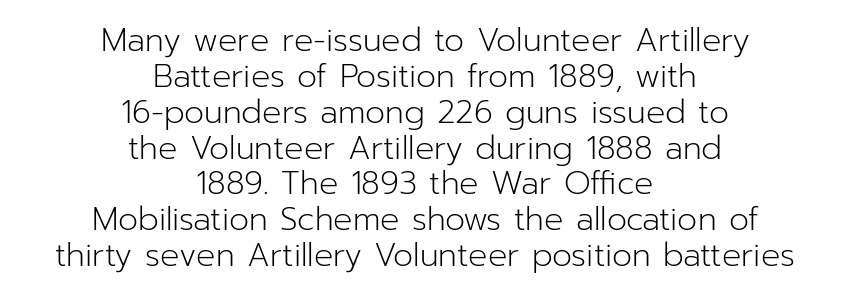
The image shows 32 px light sans-serif type, upright; set centered, tight line spacing (1.12x), normal letter spacing, not underlined; low stroke contrast and a medium x-height.
